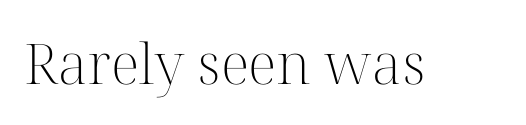
{"serif": "yes", "italic": "no", "bold": "no", "weight": "light", "width": "normal", "stroke_contrast": "high", "x_height": "medium", "monospaced": "no", "underline": "no", "letter_spacing": "normal", "letter_spacing_em": 0.0, "glyph_px": 56}
